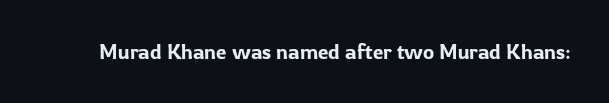
Q: Is the text italic (slanted)? A: No, it is upright.
Q: Is the text underlined? A: No.
Q: Is the spacing between letters normal or unusually wide? A: Normal.
